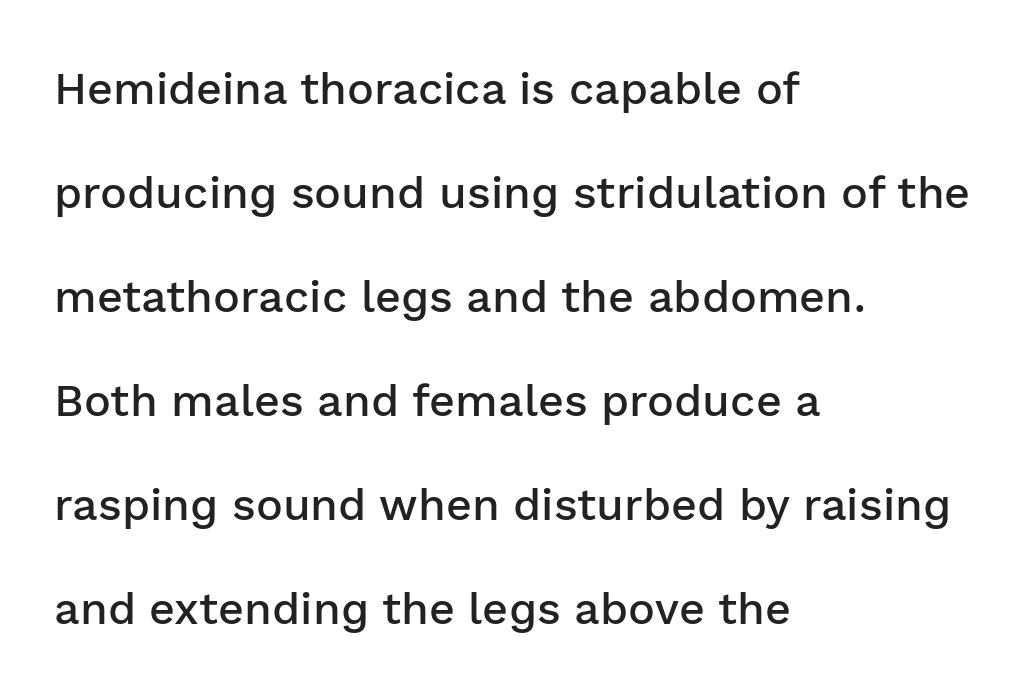
Q: Is the text bold? A: Semi-bold.
Q: Is the text italic (slanted)? A: No, it is upright.
Q: Is the typeface a serif or a sans-serif typeface? A: Sans-serif.
Q: Is the text underlined? A: No.
Q: How is the paragraph aligned? A: Left-aligned.
Q: Is the spacing between letters normal or unusually wide? A: Normal.
Q: Is the spacing between lines tight, normal or loose? A: Loose.
Q: Width (condensed, normal, or wide)? A: Normal.
Q: Stroke contrast? A: Low.
Q: x-height? A: Medium.
Q: Monospaced? A: No.
